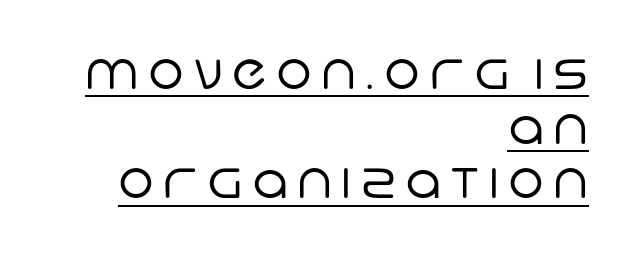
{"serif": "no", "bold": "no", "weight": "regular", "width": "normal", "stroke_contrast": "low", "x_height": "large", "monospaced": "no", "underline": "yes", "align": "right", "line_spacing": "tight", "line_spacing_ratio": 1.14, "letter_spacing": "wide", "letter_spacing_em": 0.2, "glyph_px": 48}
